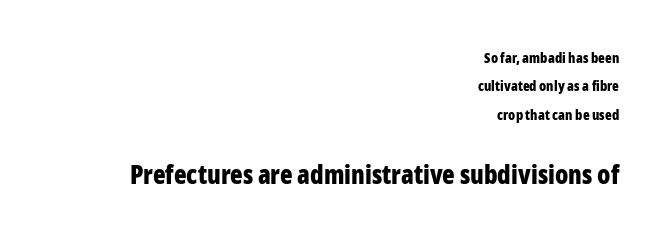
Look at the glyph heights: the lower group is clearly the bigger setting. The specimen omits any rule beneath the text block's lines. Baseline-to-baseline distance is far greater than the letter height. Students, this is bold: see how much ink each stroke carries. Ordinary non-slanted type is in use.
